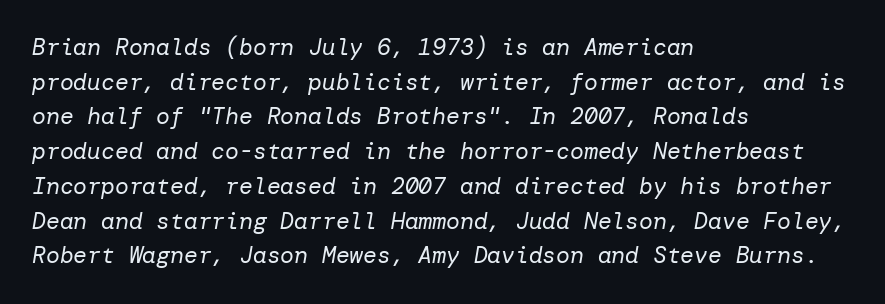
The image shows 23 px text type, italic (leaning right); set left-aligned, normal line spacing (1.51x), normal letter spacing, not underlined.
